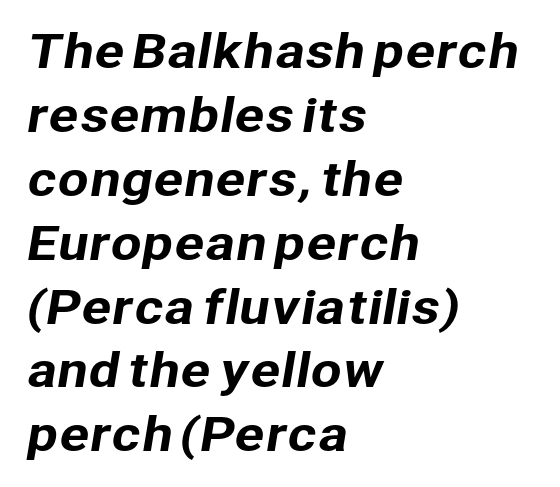
{"serif": "no", "width": "normal", "stroke_contrast": "low", "x_height": "medium", "monospaced": "no", "underline": "no", "align": "left", "line_spacing": "normal", "line_spacing_ratio": 1.42, "letter_spacing": "normal", "letter_spacing_em": 0.0, "glyph_px": 45}
